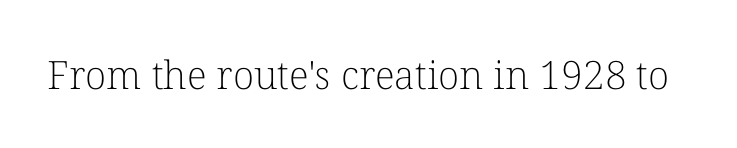
These lines are rendered in a variable-pitch font. Spacing between characters is what you'd get straight out of the box. Caption: face not bold, strokes unweighted. Font category for this specimen: serif. Anything drawn beneath the words? Only blank space. Unlike italic type, these characters show no tilt at all.
